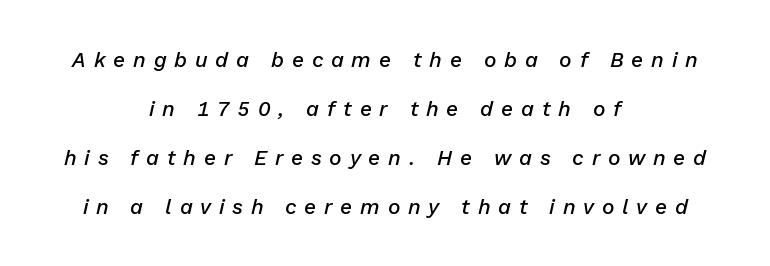
The zone under the glyphs is completely vacant. What weight is shown? A semibold, between regular and bold. Is there much room between lines? Yes — plenty of vertical air separates them. The line texture is sparse and dotted thanks to wide tracking. Compared with ordinary roman type, these characters are visibly tilted.
